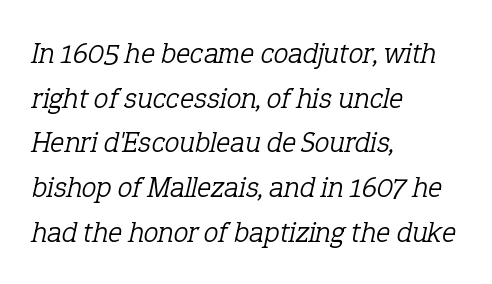
{"serif": "yes", "italic": "yes", "lean": "right", "slant_degrees": 12, "bold": "no", "weight": "light", "width": "normal", "stroke_contrast": "low", "x_height": "medium", "monospaced": "no", "underline": "no", "align": "left", "line_spacing": "normal", "line_spacing_ratio": 1.49, "letter_spacing": "normal", "letter_spacing_em": 0.0, "glyph_px": 30}
